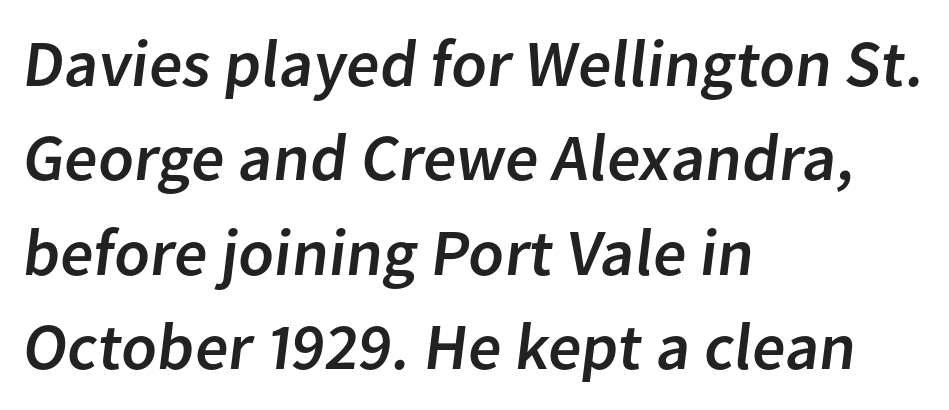
The image shows 66 px sans-serif type; set left-aligned, normal line spacing (1.43x), normal letter spacing, not underlined; low stroke contrast and a medium x-height.
